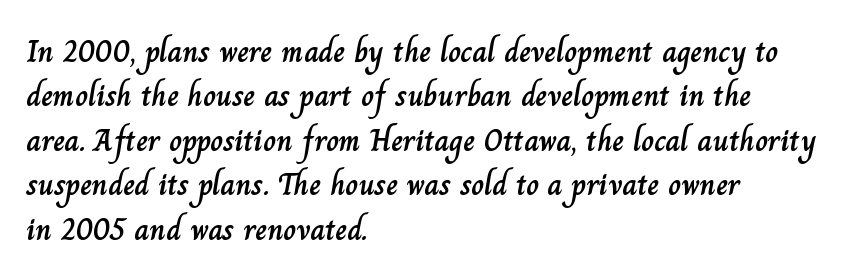
The image shows 32 px text type; set left-aligned, normal line spacing (1.39x), normal letter spacing, not underlined; low stroke contrast and a small x-height.
